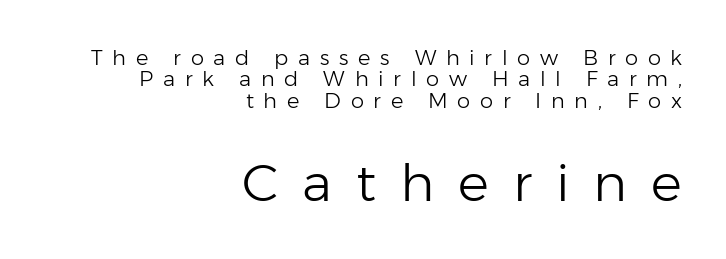
{"serif": "no", "italic": "no", "bold": "no", "weight": "light", "width": "normal", "stroke_contrast": "low", "x_height": "medium", "monospaced": "no", "underline": "no", "align": "right", "line_spacing": "tight", "line_spacing_ratio": 1.02, "letter_spacing": "wide", "letter_spacing_em": 0.46, "larger_block": "second", "size_ratio": 2.48, "glyph_px": 52}
